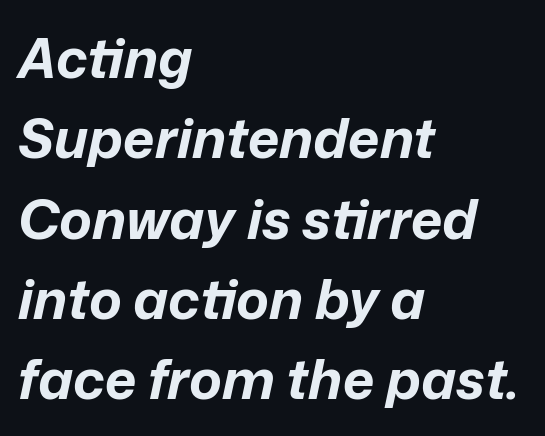
{"italic": "yes", "lean": "right", "slant_degrees": 12, "bold": "yes", "weight": "bold", "width": "normal", "stroke_contrast": "low", "x_height": "medium", "monospaced": "no", "underline": "no", "align": "left", "line_spacing": "normal", "line_spacing_ratio": 1.46, "letter_spacing": "normal", "letter_spacing_em": 0.0, "glyph_px": 55}
